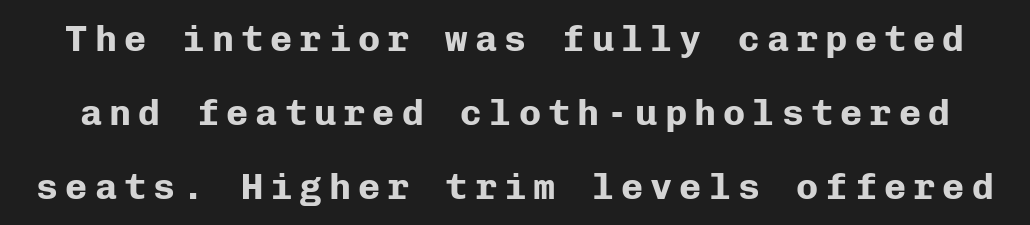
{"serif": "no", "italic": "no", "bold": "yes", "weight": "bold", "width": "normal", "stroke_contrast": "low", "x_height": "medium", "monospaced": "yes", "underline": "no", "line_spacing": "loose", "line_spacing_ratio": 2.0, "glyph_px": 37}
